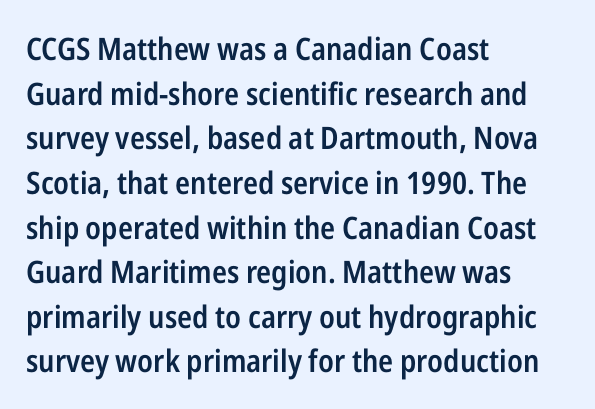
{"serif": "no", "italic": "no", "bold": "semi", "weight": "semibold", "width": "condensed", "stroke_contrast": "low", "x_height": "medium", "monospaced": "no", "underline": "no", "align": "left", "line_spacing": "normal", "line_spacing_ratio": 1.44, "letter_spacing": "normal", "letter_spacing_em": 0.0, "glyph_px": 31}
